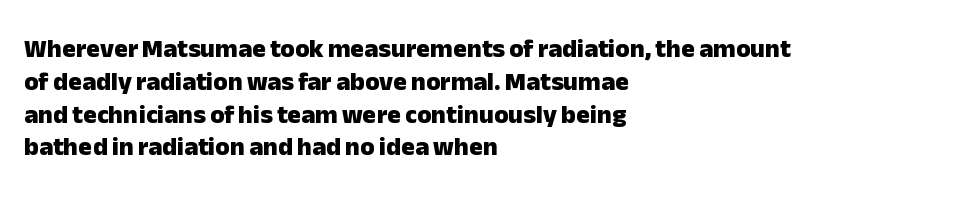
The image shows 26 px bold type, upright; set left-aligned, normal line spacing (1.26x), normal letter spacing, not underlined.
